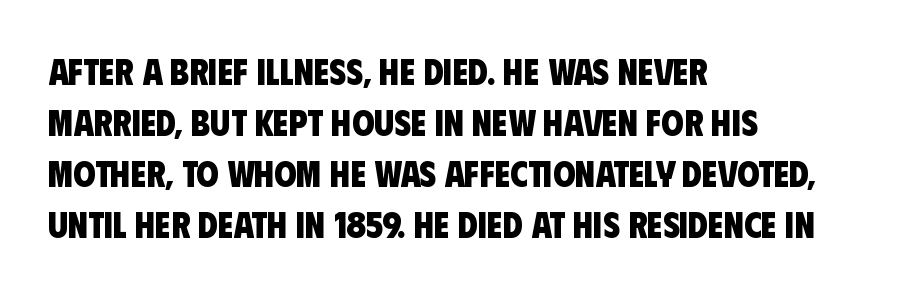
Q: Is the text bold? A: Yes.
Q: Is the typeface a serif or a sans-serif typeface? A: Sans-serif.
Q: Is the text underlined? A: No.
Q: How is the paragraph aligned? A: Left-aligned.
Q: Is the spacing between letters normal or unusually wide? A: Normal.
Q: Is the spacing between lines tight, normal or loose? A: Normal.
Q: Width (condensed, normal, or wide)? A: Condensed.
Q: Stroke contrast? A: Low.
Q: x-height? A: Large.
Q: Monospaced? A: No.
